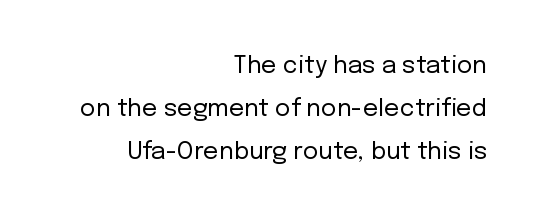
The image shows 24 px text type, upright; set right-aligned, line spacing 1.8x, normal letter spacing, not underlined.
